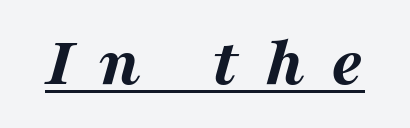
{"italic": "yes", "lean": "right", "slant_degrees": 16, "bold": "yes", "weight": "bold", "width": "wide", "stroke_contrast": "medium", "x_height": "medium", "monospaced": "no", "underline": "yes", "letter_spacing": "wide", "letter_spacing_em": 0.38, "glyph_px": 71}
